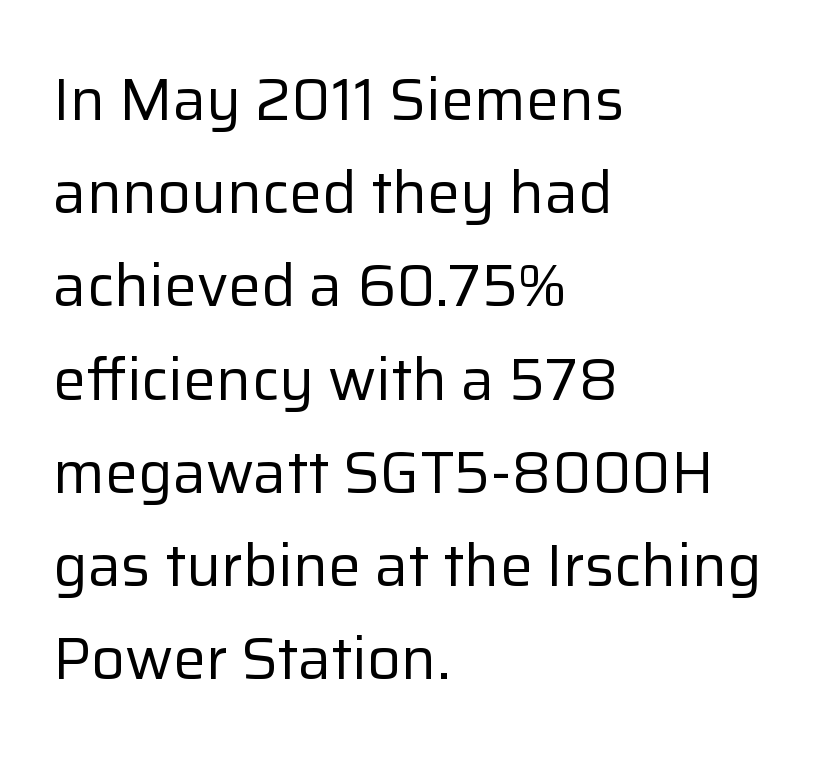
Anything drawn beneath the words? Only blank space. Default kerning and tracking; the words read as compact shapes. The glyphs in this specimen are sans serif. The designer left line spacing at the default. Stems here are at most as thick as an everyday book face. The typography opts for an upright posture over an oblique one.
